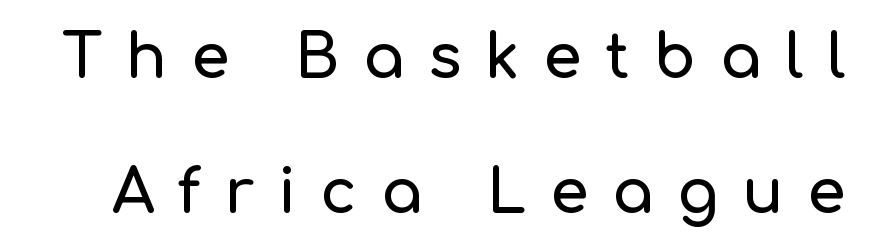
{"serif": "no", "italic": "no", "width": "normal", "stroke_contrast": "low", "x_height": "medium", "monospaced": "no", "underline": "no", "line_spacing": "loose", "line_spacing_ratio": 2.21, "letter_spacing": "wide", "letter_spacing_em": 0.39, "glyph_px": 61}
